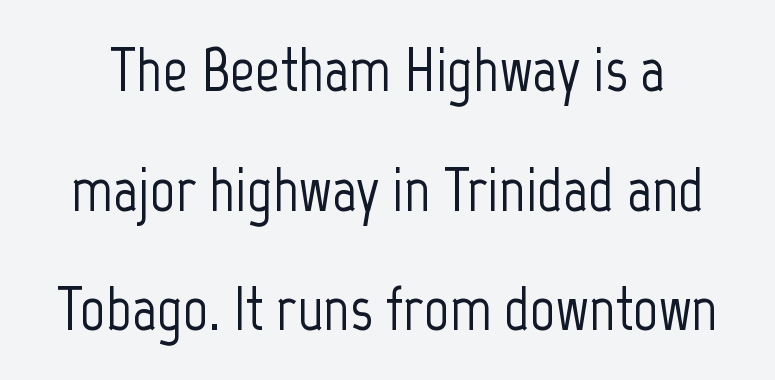
Q: Is the text italic (slanted)? A: No, it is upright.
Q: Is the typeface a serif or a sans-serif typeface? A: Sans-serif.
Q: Is the text underlined? A: No.
Q: Is the spacing between letters normal or unusually wide? A: Normal.
Q: Is the spacing between lines tight, normal or loose? A: Loose.
Q: Width (condensed, normal, or wide)? A: Condensed.
Q: Stroke contrast? A: Low.
Q: x-height? A: Medium.
Q: Monospaced? A: No.
